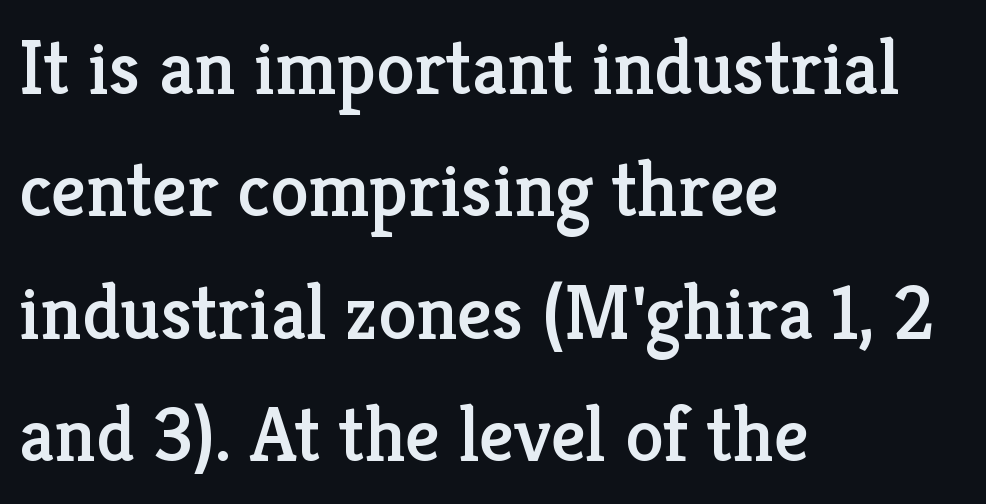
You could not count columns in this text — the font is proportionally spaced. Plain, unruled lines of type. Examine the stroke ends and you'll spot serifs. Compared with typical body copy, the letter spacing here is the same. Quick note: interline space is typical.
